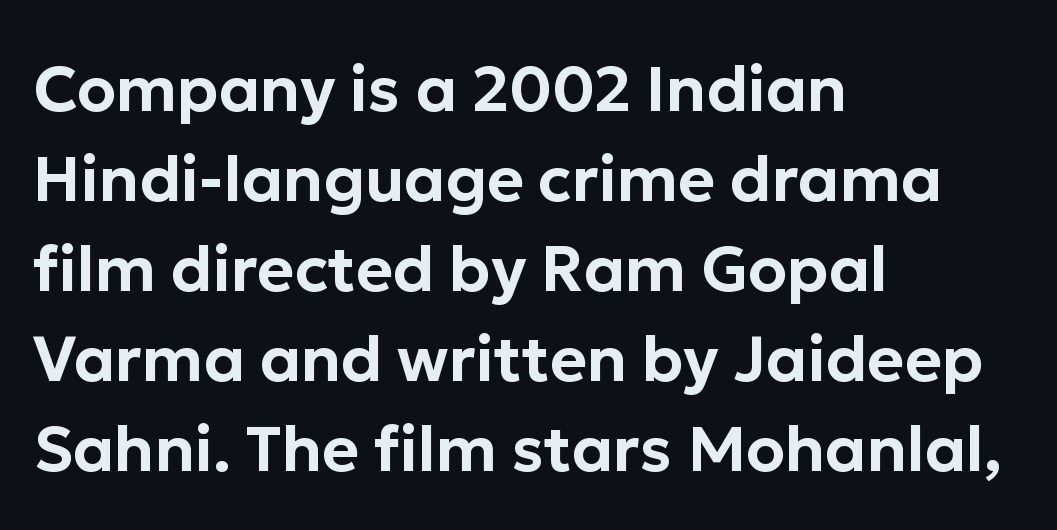
Line beginnings align vertically; line endings do not. Typographically, this falls in the sans-serif category. The space directly below the letters is spotless. Tracking value appears to be zero — textbook default spacing.
